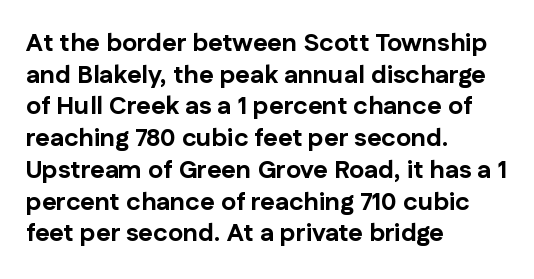
{"italic": "no", "bold": "yes", "underline": "no", "align": "left", "line_spacing": "normal", "line_spacing_ratio": 1.27, "letter_spacing": "normal", "letter_spacing_em": 0.0, "glyph_px": 25}
